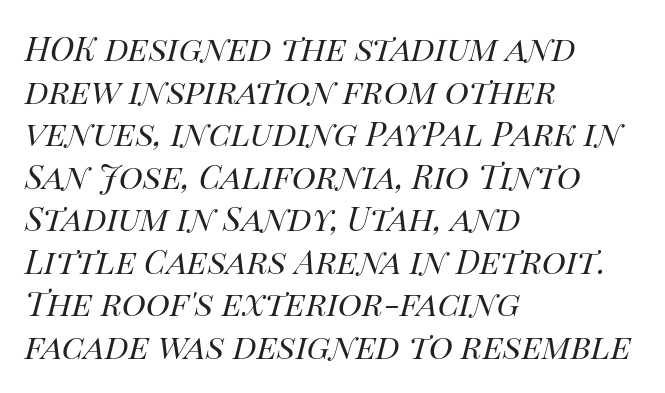
This sample uses an oblique cut, with every glyph tilted off the vertical. Left-aligned paragraph, ragged on the right. A clean baseline with only descenders dipping below it. The lines sit at an ordinary, default distance from one another. The face used here is rendered with its standard letterfit.
